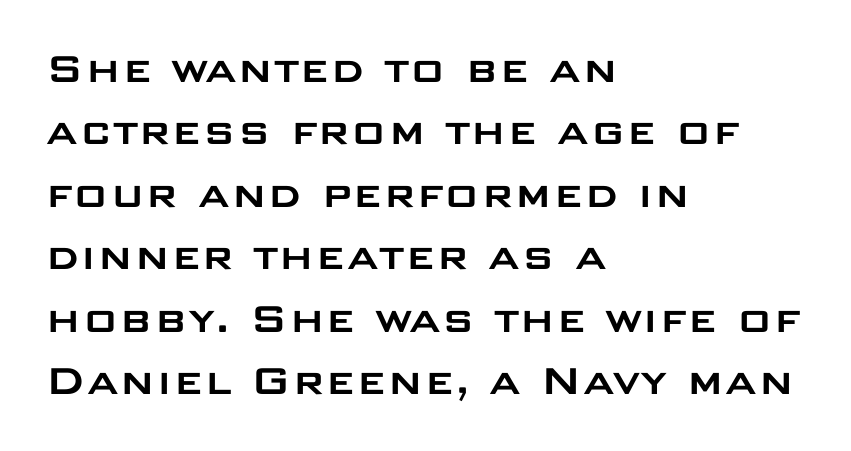
Rendered with straight, roman letterforms. Varying glyph widths throughout — classic text-font behaviour. Bare-footed words on every line. Tracking here is standard; glyphs follow each other at the usual distance. A typesetter would label this face a sans.
